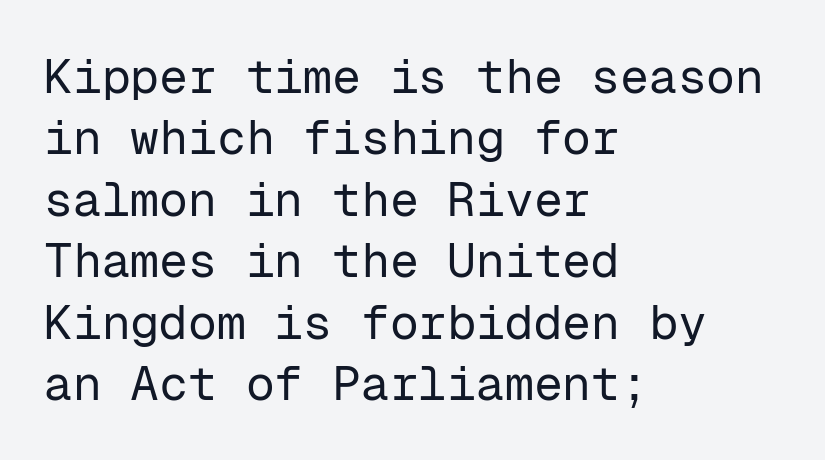
Q: Is the text bold? A: No.
Q: Is the text italic (slanted)? A: No, it is upright.
Q: Is the typeface a serif or a sans-serif typeface? A: Sans-serif.
Q: Is the text underlined? A: No.
Q: How is the paragraph aligned? A: Left-aligned.
Q: Is the spacing between letters normal or unusually wide? A: Normal.
Q: Is the spacing between lines tight, normal or loose? A: Normal.
Q: Width (condensed, normal, or wide)? A: Normal.
Q: Stroke contrast? A: Low.
Q: x-height? A: Medium.
Q: Monospaced? A: Yes.
